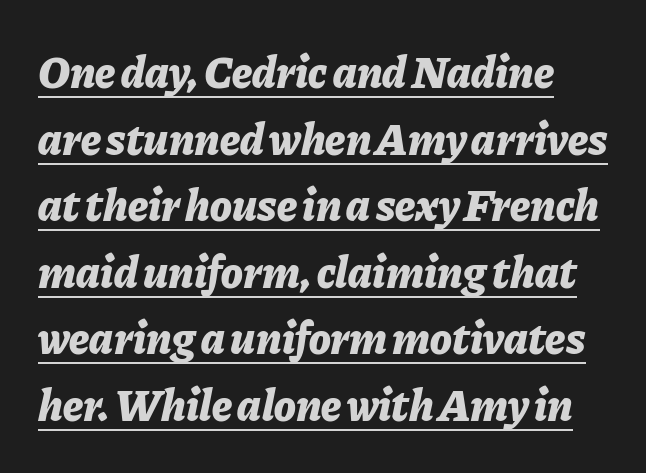
{"italic": "yes", "lean": "right", "slant_degrees": 11, "bold": "yes", "weight": "bold", "width": "normal", "stroke_contrast": "low", "x_height": "medium", "monospaced": "no", "underline": "yes", "line_spacing": "normal", "line_spacing_ratio": 1.48, "letter_spacing": "normal", "letter_spacing_em": 0.0, "glyph_px": 45}
